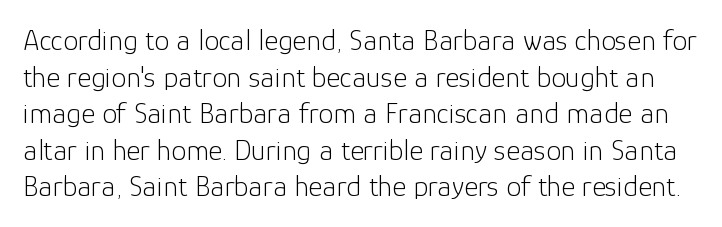
{"serif": "no", "italic": "no", "bold": "no", "weight": "light", "width": "normal", "stroke_contrast": "low", "x_height": "medium", "monospaced": "no", "underline": "no", "line_spacing_ratio": 1.22, "letter_spacing": "normal", "letter_spacing_em": 0.0, "glyph_px": 30}
